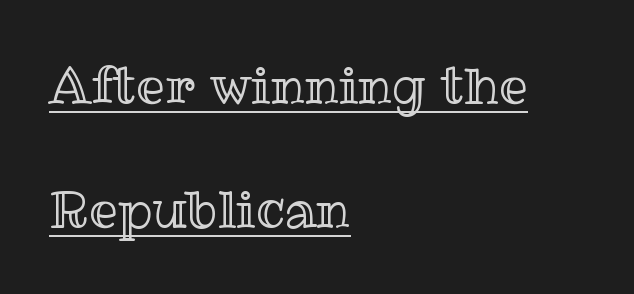
Q: Is the text italic (slanted)? A: No, it is upright.
Q: Is the text underlined? A: Yes.
Q: How is the paragraph aligned? A: Left-aligned.
Q: Is the spacing between letters normal or unusually wide? A: Normal.
Q: Is the spacing between lines tight, normal or loose? A: Loose.
Q: Width (condensed, normal, or wide)? A: Normal.
Q: x-height? A: Medium.
Q: Monospaced? A: No.
